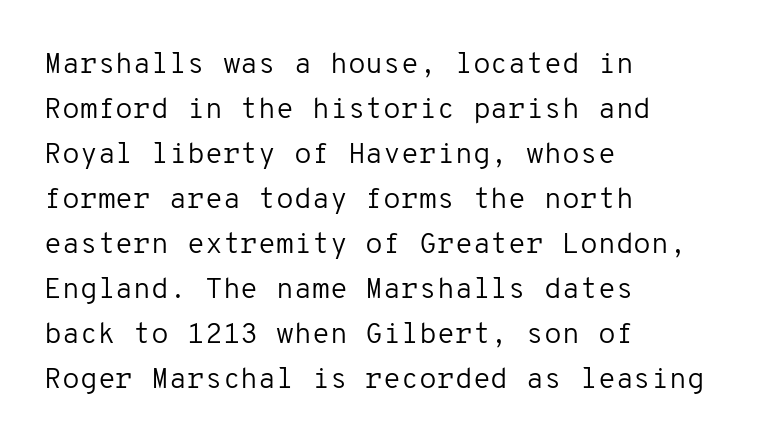
{"serif": "no", "italic": "no", "bold": "no", "weight": "regular", "width": "normal", "stroke_contrast": "low", "x_height": "medium", "monospaced": "yes", "underline": "no", "align": "left", "line_spacing": "normal", "line_spacing_ratio": 1.55, "letter_spacing": "normal", "letter_spacing_em": 0.0, "glyph_px": 29}
